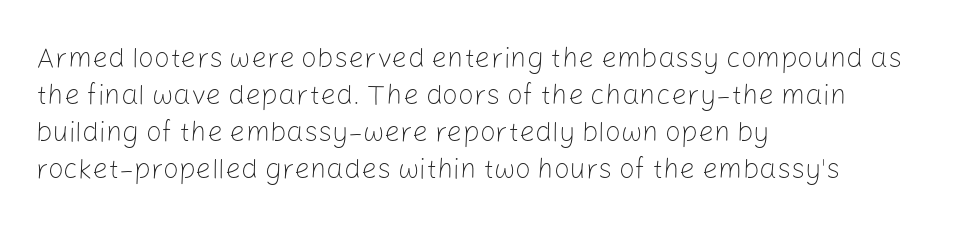
The image shows 28 px light sans-serif type, upright; set left-aligned, normal line spacing (1.32x), normal letter spacing, not underlined; low stroke contrast and a medium x-height.
